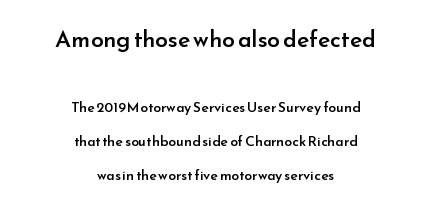
The horizontal fit of the characters is conventional and even. Rule under the text: the space is simply empty. The line-height multiplier appears high, well above default. Teacher's note: observe the equal gaps on both sides — that is centered alignment. The passage shown begins with its larger block and ends with its smaller one. Ascenders rise straight up at ninety degrees.
